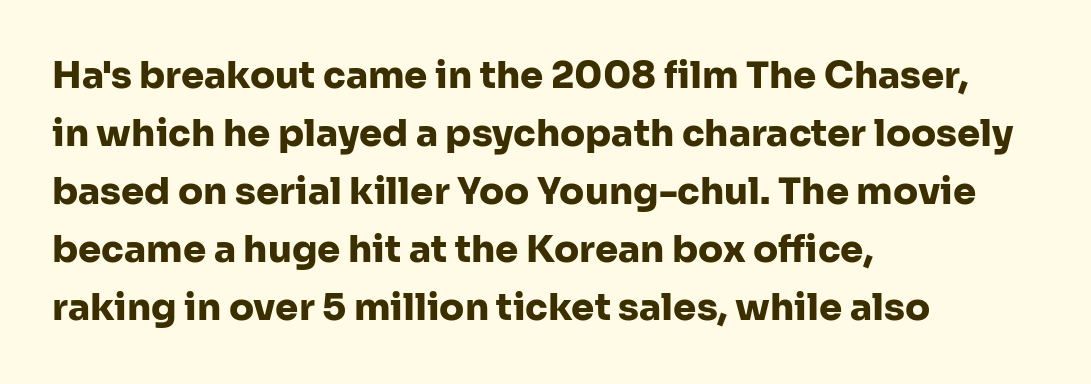
{"serif": "no", "italic": "no", "bold": "yes", "weight": "heavy", "width": "normal", "stroke_contrast": "low", "x_height": "medium", "monospaced": "no", "underline": "no", "align": "left", "line_spacing": "normal", "line_spacing_ratio": 1.57, "letter_spacing": "normal", "letter_spacing_em": 0.0, "glyph_px": 37}
